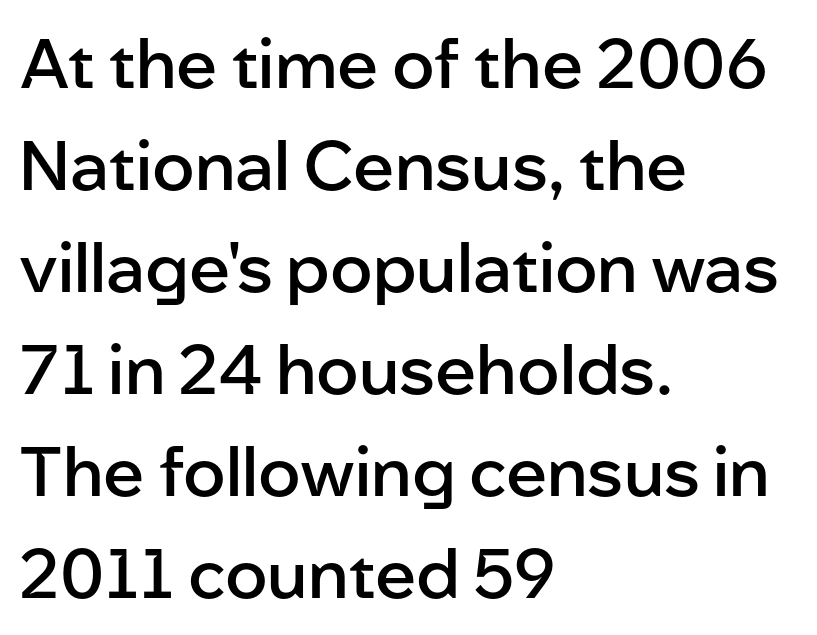
Does the lettering tilt? It doesn't — this is upright. Summary of weight: moderately heavy, a semibold. Any mark beneath the type? The region is blank. Each letter keeps its own natural width here, so spacing adapts to shape.
